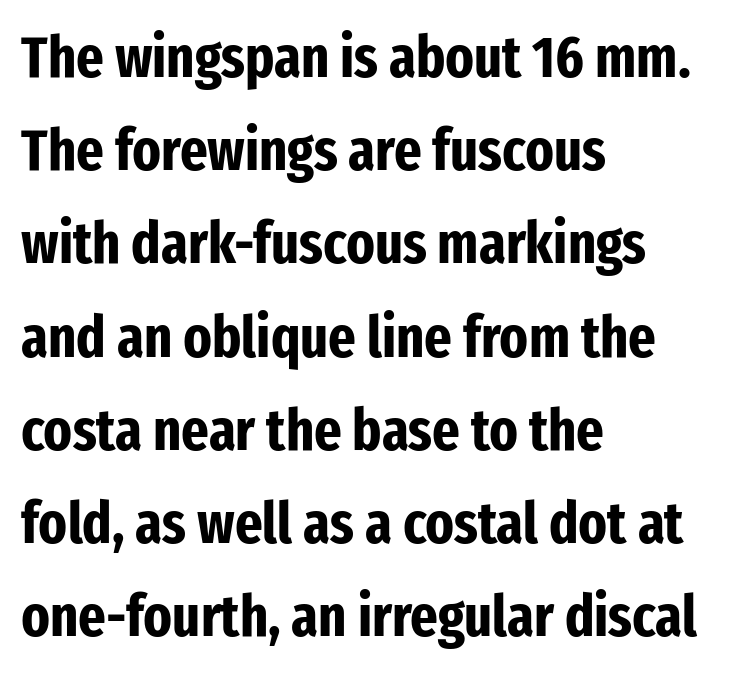
The string is rendered with underlining switched off. Plenty of ink on the page — the face is bold. Each letter keeps its own natural width here, so spacing adapts to shape. If you drew a line through each stem, it would be perfectly vertical. Regular leading. Spacing between characters is what you'd get straight out of the box.
